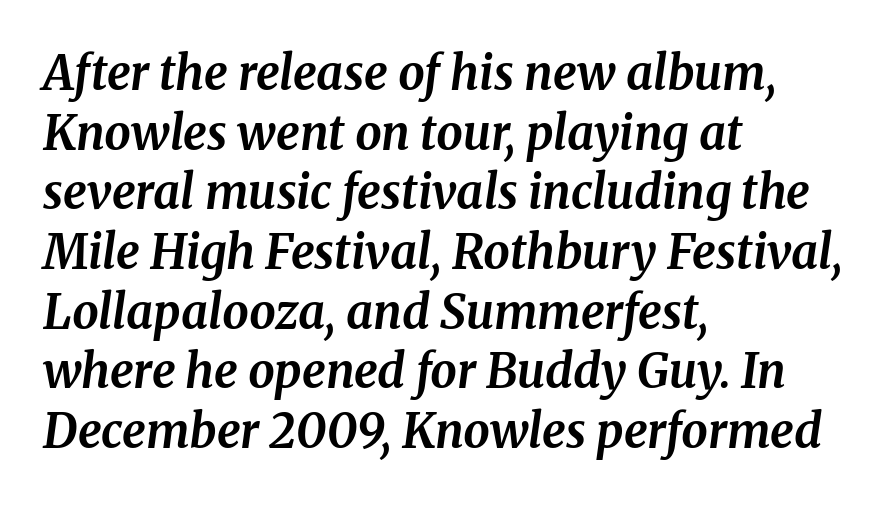
Q: Is the text bold? A: Yes.
Q: Is the text italic (slanted)? A: Yes, it leans right by about 8 degrees.
Q: Is the typeface a serif or a sans-serif typeface? A: Serif.
Q: Is the text underlined? A: No.
Q: How is the paragraph aligned? A: Left-aligned.
Q: Is the spacing between letters normal or unusually wide? A: Normal.
Q: Is the spacing between lines tight, normal or loose? A: Normal.
Q: Width (condensed, normal, or wide)? A: Normal.
Q: Stroke contrast? A: Medium.
Q: x-height? A: Medium.
Q: Monospaced? A: No.
